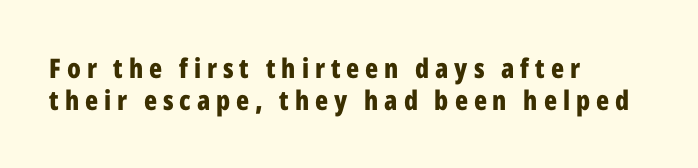
The image shows 27 px bold type, upright; set left-aligned, line spacing 1.19x, unusually wide letter spacing (+0.22 em), not underlined.
